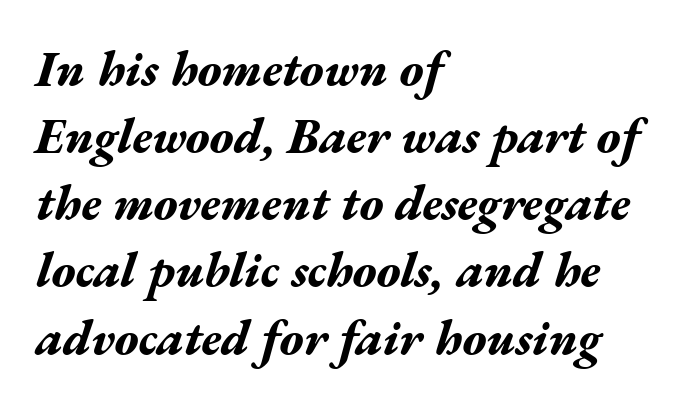
{"italic": "yes", "lean": "right", "slant_degrees": 17, "bold": "yes", "weight": "bold", "width": "wide", "stroke_contrast": "medium", "x_height": "medium", "monospaced": "no", "underline": "no", "align": "left", "line_spacing": "normal", "line_spacing_ratio": 1.37, "letter_spacing": "normal", "letter_spacing_em": 0.0, "glyph_px": 49}
